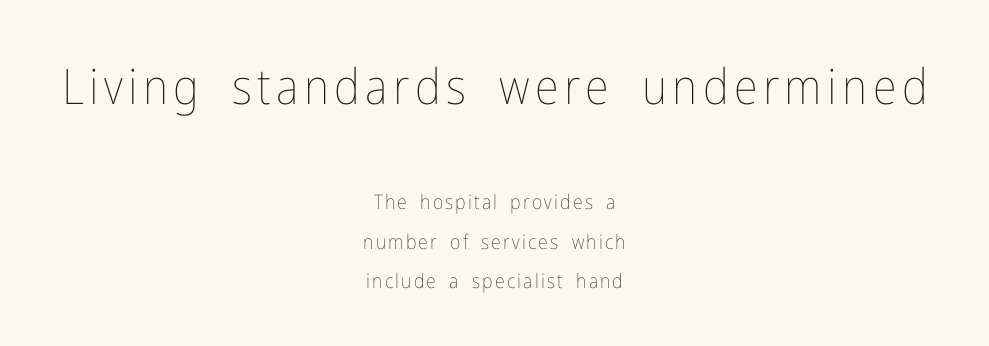
Q: Is the text bold? A: No.
Q: Is the text italic (slanted)? A: No, it is upright.
Q: Is the text underlined? A: No.
Q: How is the paragraph aligned? A: Centered.
Q: Is the spacing between lines tight, normal or loose? A: Loose.
Q: Which block of text is set in a larger size, the first (top) or the second (bottom)? A: The first (top) one.
Q: Width (condensed, normal, or wide)? A: Condensed.
Q: Stroke contrast? A: Low.
Q: x-height? A: Medium.
Q: Monospaced? A: No.
